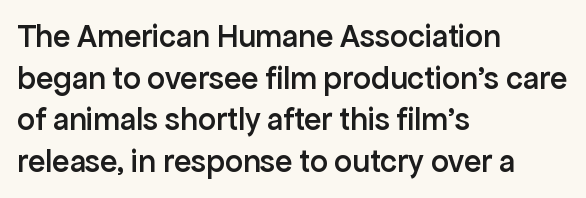
Each letter keeps its own natural width here, so spacing adapts to shape. The block of text has a typical density, with ordinary space between rows. Inter-character spacing is left at the font's built-in metrics. Emphasis by weight is partial: semibold. You can tell from the bare stems that sans-serif type was used. Is there any slant? The stems are plumb.
